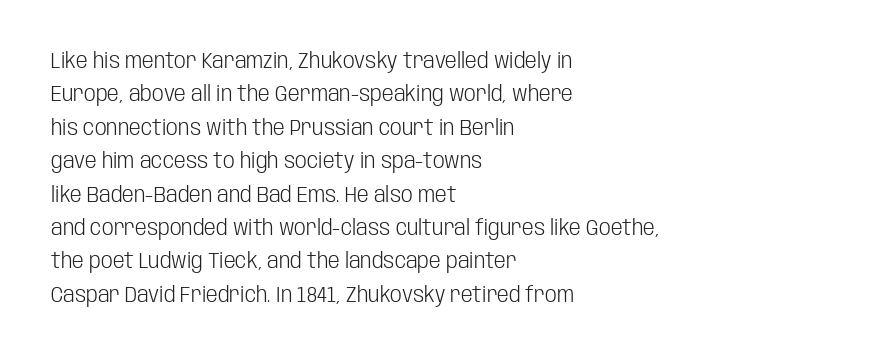
How would I describe the line gaps? Plain and ordinary. Weight: in the light-to-regular range. The type is set solid horizontally, with unmodified tracking. The lines are quadded left.
